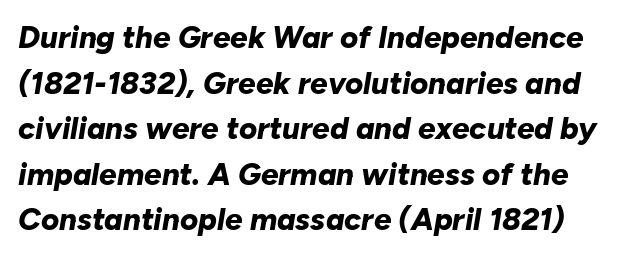
In terms of leading, this rendering sits right in the middle. Words appear dense and cohesive because spacing is normal. Has an underline been added? It has not. When letters slant like this, we call the style italic. A typesetter would call this proportional, since set widths differ per character.
